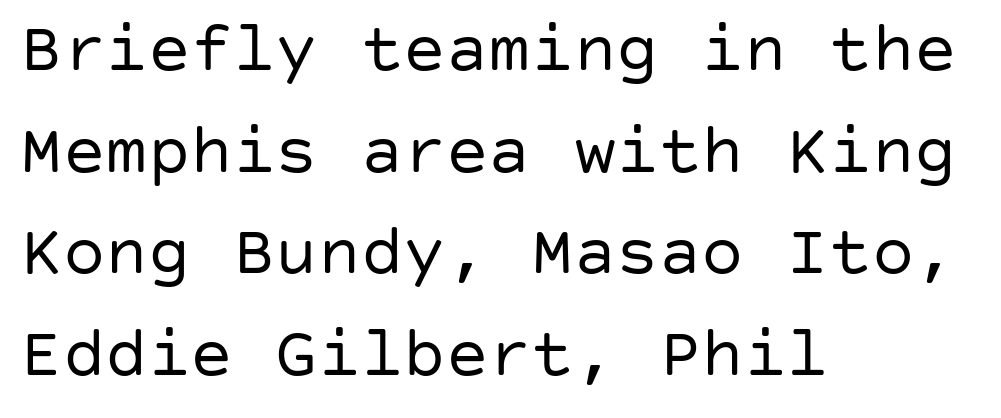
Q: Is the text bold? A: No.
Q: Is the text italic (slanted)? A: No, it is upright.
Q: Is the typeface a serif or a sans-serif typeface? A: Sans-serif.
Q: Is the text underlined? A: No.
Q: How is the paragraph aligned? A: Left-aligned.
Q: Is the spacing between letters normal or unusually wide? A: Normal.
Q: Is the spacing between lines tight, normal or loose? A: Normal.
Q: Width (condensed, normal, or wide)? A: Normal.
Q: Stroke contrast? A: Low.
Q: x-height? A: Large.
